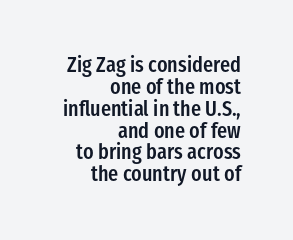
Q: Is the text bold? A: Semi-bold.
Q: Is the text italic (slanted)? A: No, it is upright.
Q: Is the text underlined? A: No.
Q: How is the paragraph aligned? A: Right-aligned.
Q: Is the spacing between letters normal or unusually wide? A: Normal.
Q: Is the spacing between lines tight, normal or loose? A: Tight.
